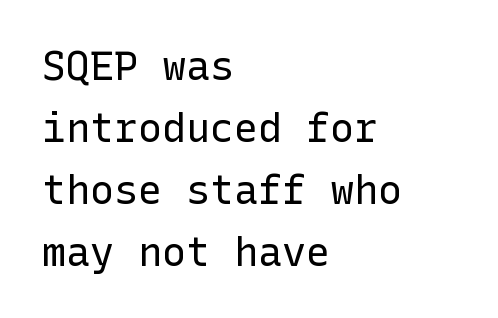
Q: Is the text bold? A: No.
Q: Is the text italic (slanted)? A: No, it is upright.
Q: Is the typeface a serif or a sans-serif typeface? A: Sans-serif.
Q: Is the text underlined? A: No.
Q: How is the paragraph aligned? A: Left-aligned.
Q: Is the spacing between letters normal or unusually wide? A: Normal.
Q: Is the spacing between lines tight, normal or loose? A: Normal.
Q: Width (condensed, normal, or wide)? A: Normal.
Q: Stroke contrast? A: Low.
Q: x-height? A: Medium.
